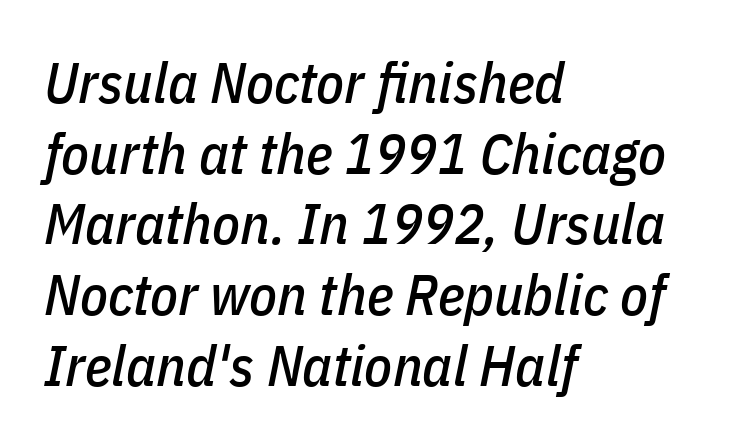
{"italic": "yes", "lean": "right", "slant_degrees": 11, "width": "condensed", "stroke_contrast": "low", "x_height": "medium", "monospaced": "no", "underline": "no", "align": "left", "line_spacing_ratio": 1.24, "letter_spacing": "normal", "letter_spacing_em": 0.0, "glyph_px": 57}
